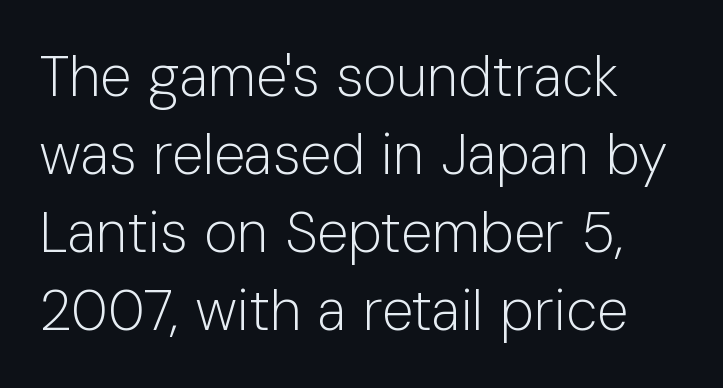
The image shows 57 px light sans-serif type, upright; set left-aligned, normal line spacing (1.37x), normal letter spacing, not underlined; low stroke contrast and a medium x-height.
